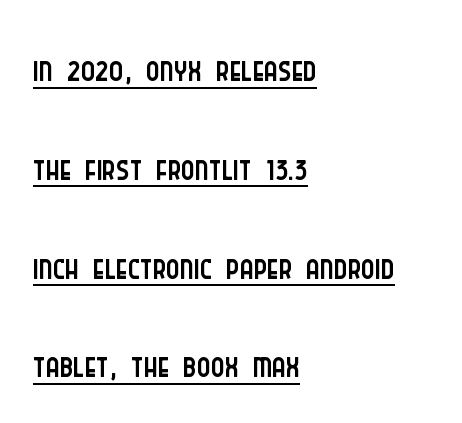
Summary of vertical rhythm: relaxed, with wide interline spacing. The letterforms sit at book weight or below. Think of a printed novel: that variable character pitch is what you see here. The lines are quadded left.
